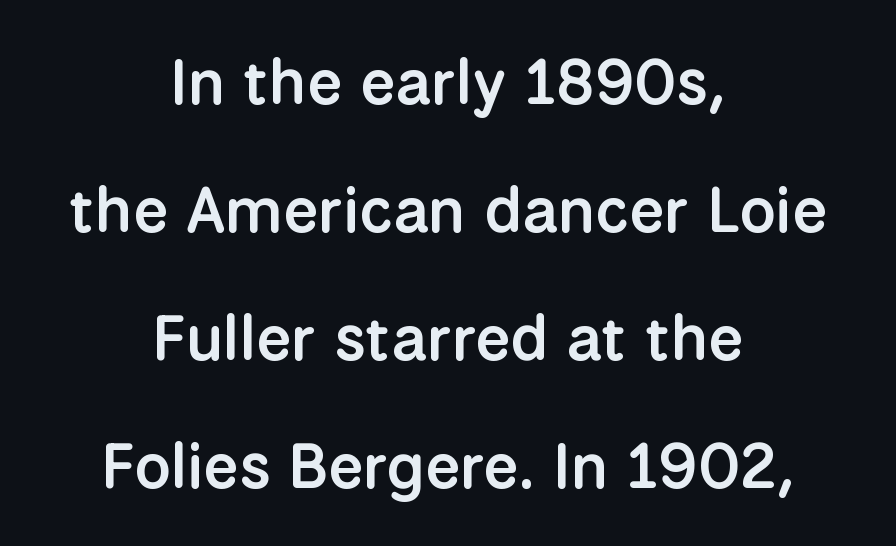
The image shows 64 px semibold sans-serif type, upright; set centered, loose line spacing (2.0x), normal letter spacing, not underlined; low stroke contrast and a medium x-height.
